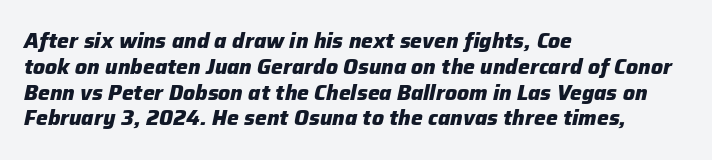
Q: Is the text bold? A: Yes.
Q: Is the text italic (slanted)? A: Yes, it leans right by about 12 degrees.
Q: Is the text underlined? A: No.
Q: How is the paragraph aligned? A: Left-aligned.
Q: Is the spacing between letters normal or unusually wide? A: Normal.
